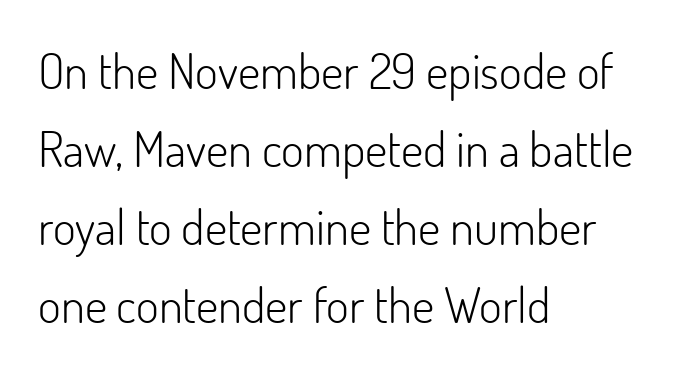
Font category for this specimen: sans-serif. Each line starts at the same left margin while the right side varies. Do the characters align in a grid? No, the font is proportional. The gaps between neighbouring characters are ordinary and unremarkable. Characters remain perfectly vertical along every line. What's the leading like? Ordinary, nothing unusual.
